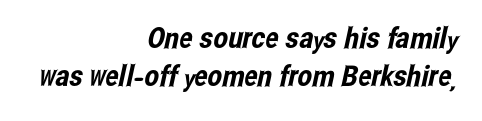
The image shows 29 px condensed sans-serif type; set right-aligned, normal line spacing (1.32x), normal letter spacing, not underlined; low stroke contrast and a medium x-height.
